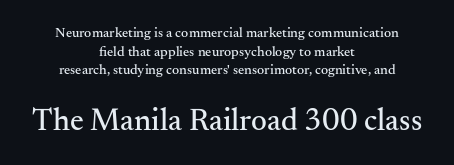
Every character sits straight up, as roman type does. Check where the strokes stop: tiny serifs finish them off. Short note: letters normally spaced. Honestly, there is no underline to notice here at all.
